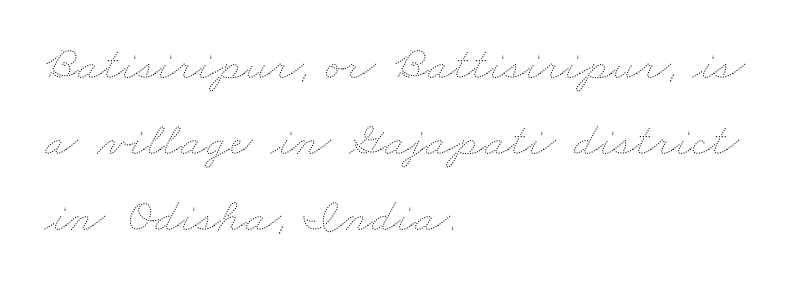
One glance says typical: line gaps are just what's usual. No heavy texture on the line: the type isn't bold. Words appear dense and cohesive because spacing is normal. Each line starts at the same left margin while the right side varies. Rule under the text: the space is simply empty.
